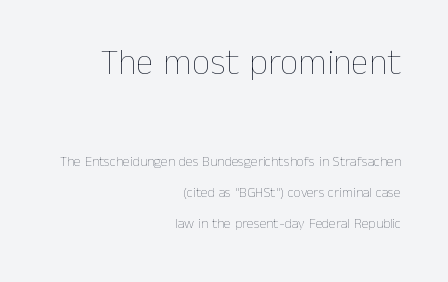
{"italic": "no", "bold": "no", "weight": "thin", "width": "normal", "stroke_contrast": "low", "x_height": "medium", "monospaced": "no", "underline": "no", "align": "right", "line_spacing": "loose", "line_spacing_ratio": 2.2, "letter_spacing": "normal", "letter_spacing_em": 0.0, "larger_block": "first", "size_ratio": 2.57, "glyph_px": 36}
